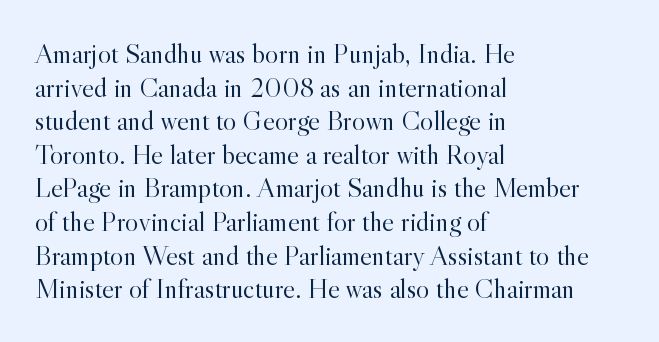
{"serif": "yes", "italic": "no", "bold": "no", "weight": "light", "width": "normal", "x_height": "small", "monospaced": "no", "underline": "no", "align": "left", "line_spacing_ratio": 1.2, "letter_spacing": "normal", "letter_spacing_em": 0.0, "glyph_px": 28}
